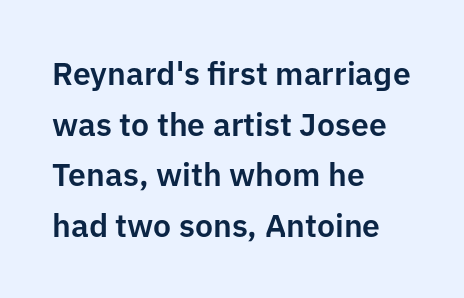
{"serif": "no", "italic": "no", "width": "normal", "stroke_contrast": "low", "x_height": "medium", "monospaced": "no", "underline": "no", "align": "left", "line_spacing": "normal", "line_spacing_ratio": 1.58, "letter_spacing": "normal", "letter_spacing_em": 0.0, "glyph_px": 32}
